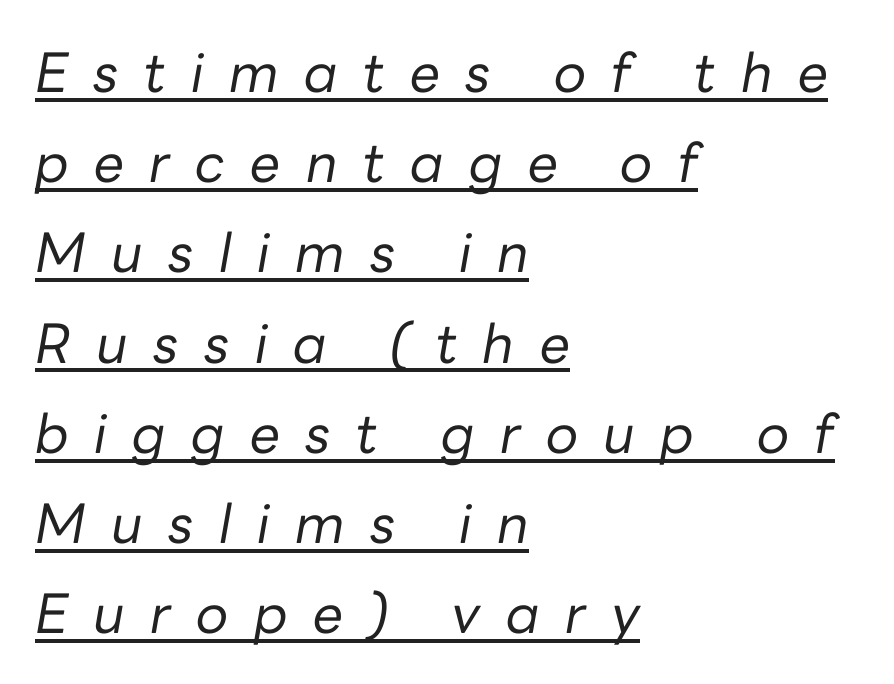
The image shows 54 px regular-weight type, italic (leaning right); set left-aligned, normal line spacing (1.67x), unusually wide letter spacing (+0.47 em), underlined; low stroke contrast and a medium x-height.
